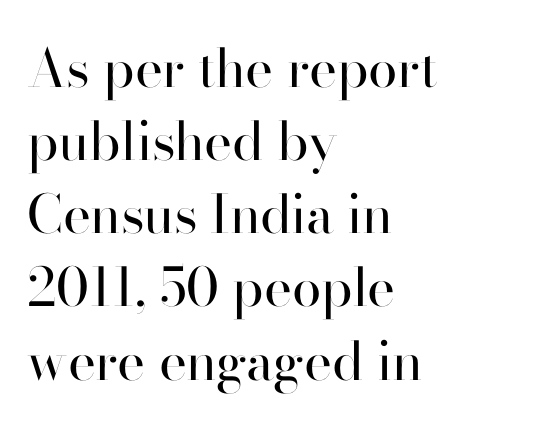
Notice how the stems are strictly vertical — no italics here. The passage shown is typed in a proportional face where columns would drift. Underlining? Definitely not there. These lines sit exactly where default settings would place them.
